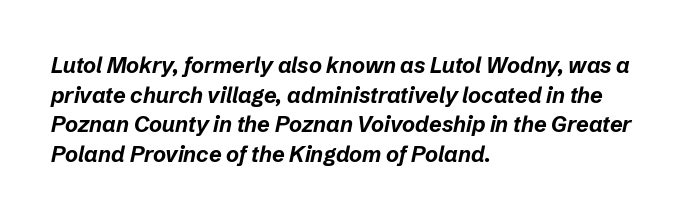
The image shows 22 px bold type, italic (leaning right); set left-aligned, normal line spacing (1.35x), normal letter spacing, not underlined.
